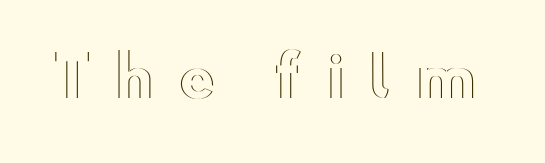
Glance below the letters and you will spot only blank space. Does extra space separate the letters? Yes, quite a lot of it. A roman cut, with each character standing at attention. Proportional: the letters do not fall into vertical columns.
